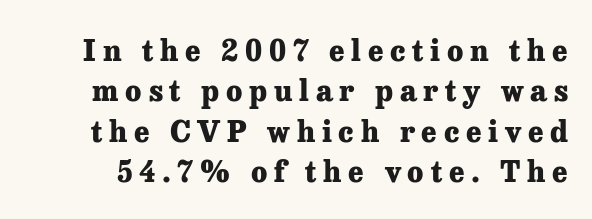
{"serif": "yes", "italic": "no", "bold": "yes", "weight": "heavy", "width": "normal", "stroke_contrast": "low", "x_height": "medium", "monospaced": "no", "underline": "no", "line_spacing": "normal", "line_spacing_ratio": 1.39, "letter_spacing": "wide", "letter_spacing_em": 0.23, "glyph_px": 29}
